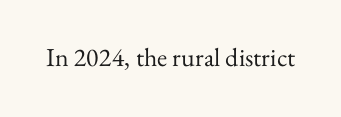
The image shows 26 px text type, upright; set normal letter spacing, not underlined.
